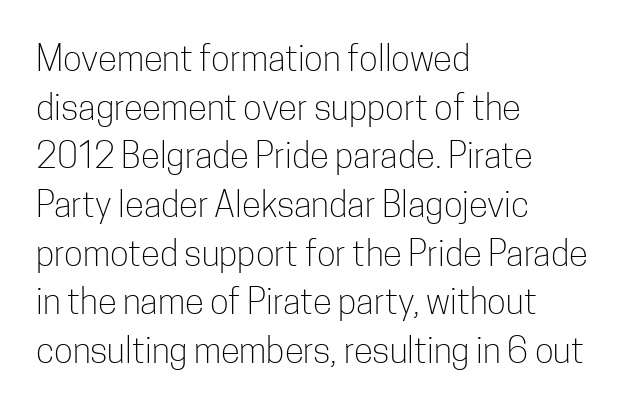
The image shows 35 px light, condensed sans-serif type, upright; set left-aligned, normal line spacing (1.39x), normal letter spacing, not underlined; low stroke contrast and a medium x-height.
